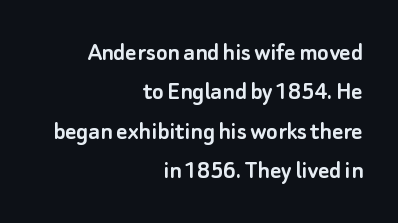
The image shows 27 px text type, upright; set right-aligned, normal line spacing (1.46x), normal letter spacing, not underlined.
